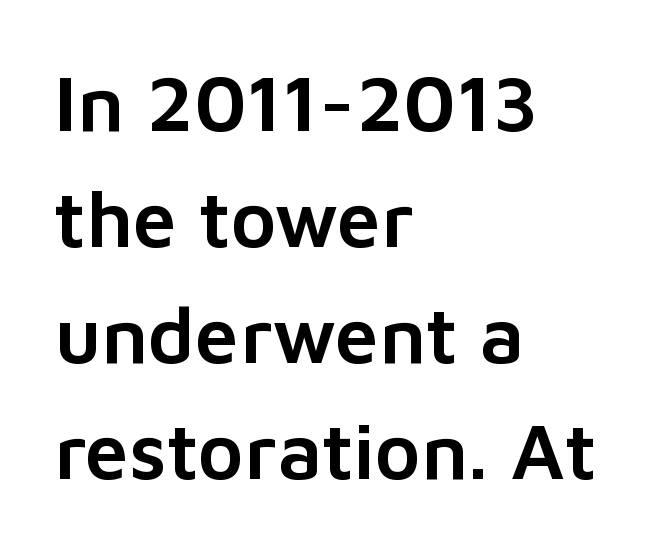
The image shows 79 px sans-serif type, upright; set left-aligned, normal line spacing (1.47x), normal letter spacing, not underlined; low stroke contrast and a medium x-height.
